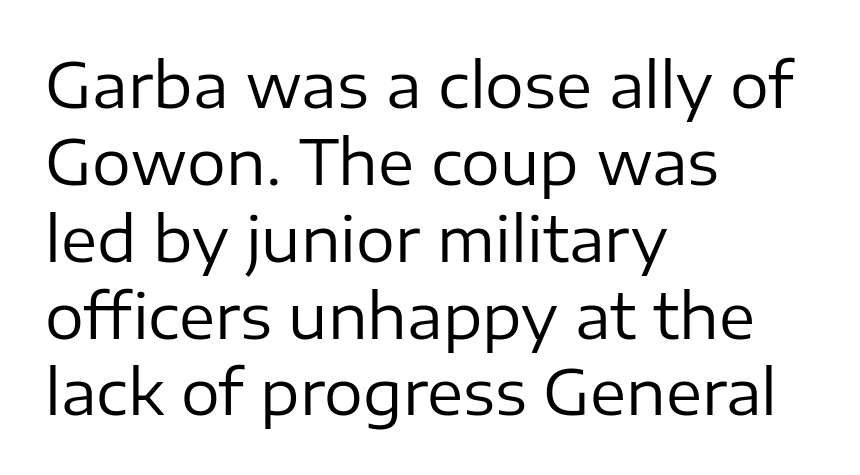
The image shows 61 px regular-weight sans-serif type, upright; set left-aligned, normal line spacing (1.26x), normal letter spacing, not underlined; low stroke contrast and a medium x-height.
